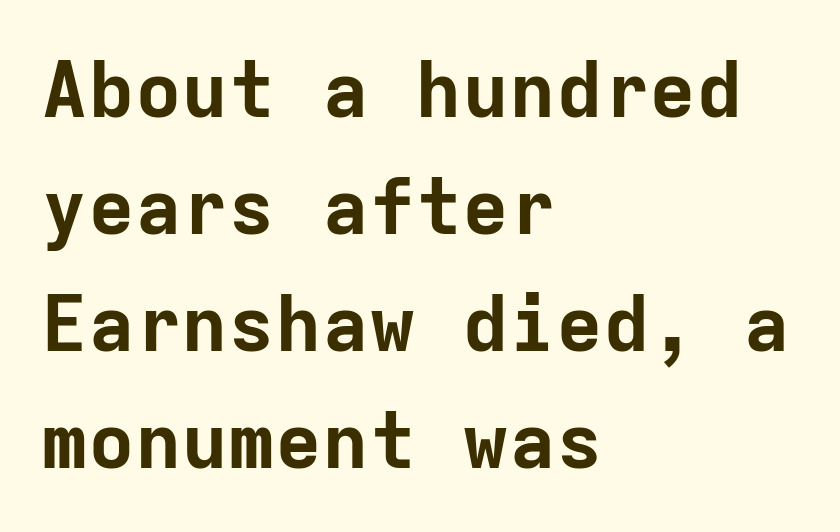
{"serif": "no", "italic": "no", "bold": "yes", "weight": "bold", "width": "normal", "stroke_contrast": "low", "x_height": "medium", "monospaced": "yes", "underline": "no", "align": "left", "line_spacing": "normal", "line_spacing_ratio": 1.5, "letter_spacing": "normal", "letter_spacing_em": 0.0, "glyph_px": 78}
